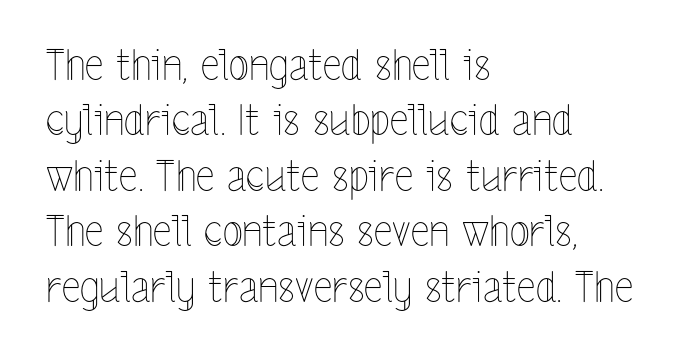
Q: Is the text bold? A: No.
Q: Is the text italic (slanted)? A: No, it is upright.
Q: Is the text underlined? A: No.
Q: How is the paragraph aligned? A: Left-aligned.
Q: Is the spacing between letters normal or unusually wide? A: Normal.
Q: Is the spacing between lines tight, normal or loose? A: Normal.
Q: Width (condensed, normal, or wide)? A: Condensed.
Q: x-height? A: Medium.
Q: Monospaced? A: No.
